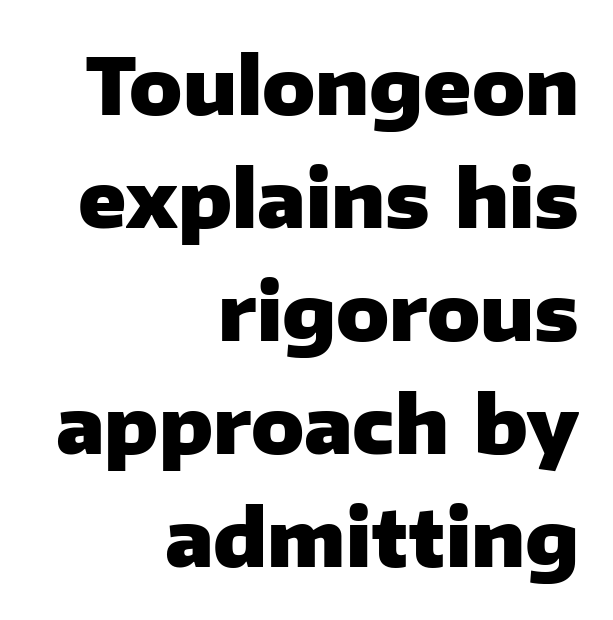
Q: Is the text bold? A: Yes.
Q: Is the text italic (slanted)? A: No, it is upright.
Q: Is the typeface a serif or a sans-serif typeface? A: Sans-serif.
Q: Is the text underlined? A: No.
Q: How is the paragraph aligned? A: Right-aligned.
Q: Is the spacing between letters normal or unusually wide? A: Normal.
Q: Is the spacing between lines tight, normal or loose? A: Normal.
Q: Width (condensed, normal, or wide)? A: Normal.
Q: Stroke contrast? A: Low.
Q: x-height? A: Medium.
Q: Monospaced? A: No.
